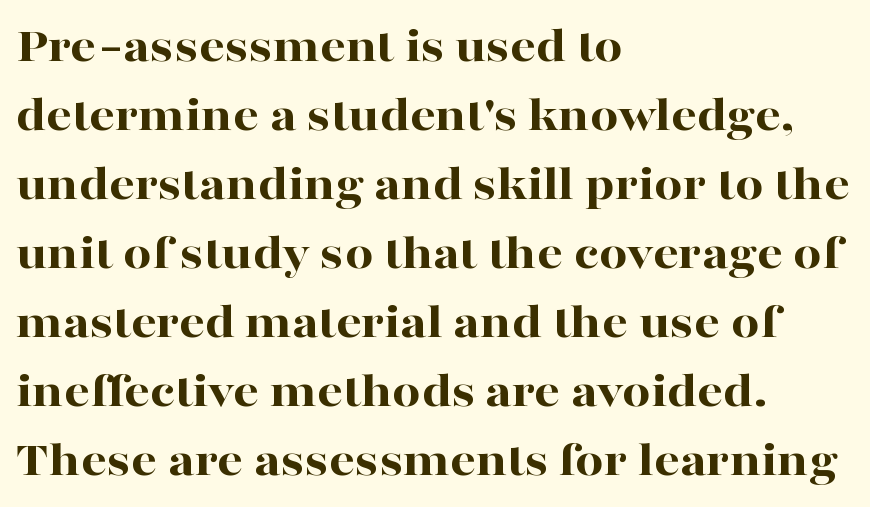
A typesetter would call this leading conventional body-copy spacing. Italic: no, the glyphs are upright roman. Only glyphs here, with clear space below each row. The typesetting leans heavy: a genuine bold.
